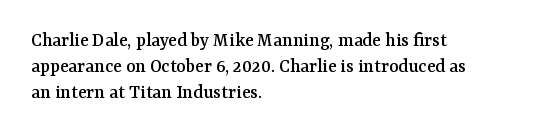
{"italic": "no", "underline": "no", "align": "left", "line_spacing": "normal", "line_spacing_ratio": 1.3, "letter_spacing": "normal", "letter_spacing_em": 0.0, "glyph_px": 20}
